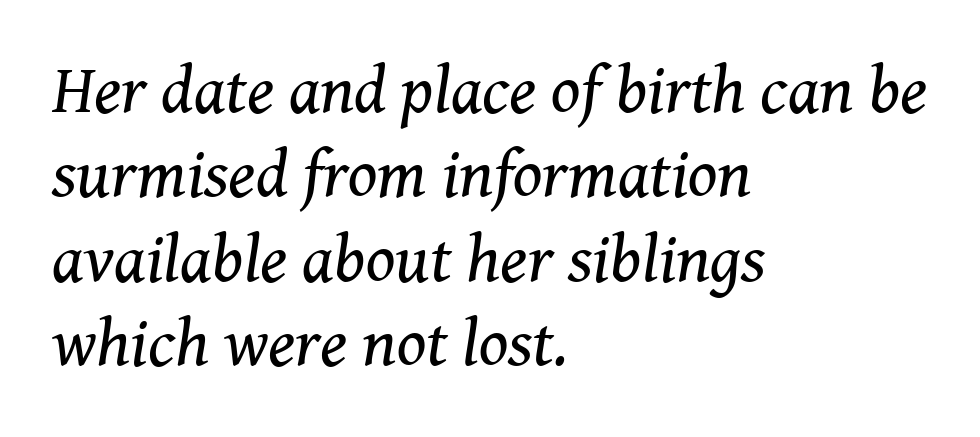
The image shows 68 px regular-weight serif type, italic (leaning right); set left-aligned, line spacing 1.24x, normal letter spacing, not underlined; medium stroke contrast and a medium x-height.
